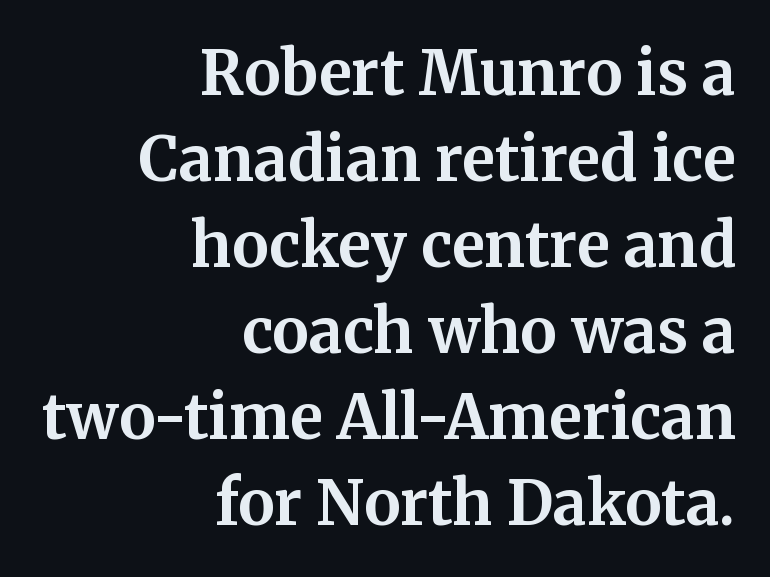
Q: Is the text bold? A: Yes.
Q: Is the text italic (slanted)? A: No, it is upright.
Q: Is the typeface a serif or a sans-serif typeface? A: Serif.
Q: Is the text underlined? A: No.
Q: How is the paragraph aligned? A: Right-aligned.
Q: Is the spacing between letters normal or unusually wide? A: Normal.
Q: Is the spacing between lines tight, normal or loose? A: Normal.
Q: Width (condensed, normal, or wide)? A: Normal.
Q: Stroke contrast? A: Medium.
Q: x-height? A: Medium.
Q: Monospaced? A: No.
